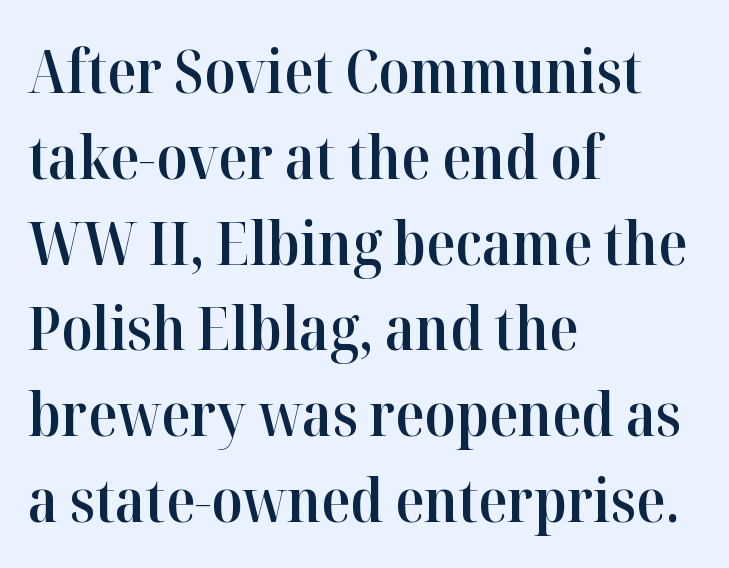
Q: Is the text bold? A: Semi-bold.
Q: Is the text italic (slanted)? A: No, it is upright.
Q: Is the typeface a serif or a sans-serif typeface? A: Serif.
Q: Is the text underlined? A: No.
Q: How is the paragraph aligned? A: Left-aligned.
Q: Is the spacing between letters normal or unusually wide? A: Normal.
Q: Is the spacing between lines tight, normal or loose? A: Normal.
Q: Width (condensed, normal, or wide)? A: Normal.
Q: Stroke contrast? A: High.
Q: x-height? A: Medium.
Q: Monospaced? A: No.
